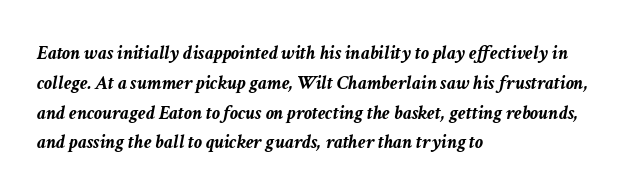
{"italic": "yes", "lean": "right", "slant_degrees": 11, "bold": "yes", "underline": "no", "align": "left", "line_spacing": "normal", "line_spacing_ratio": 1.49, "letter_spacing": "normal", "letter_spacing_em": 0.0, "glyph_px": 20}
